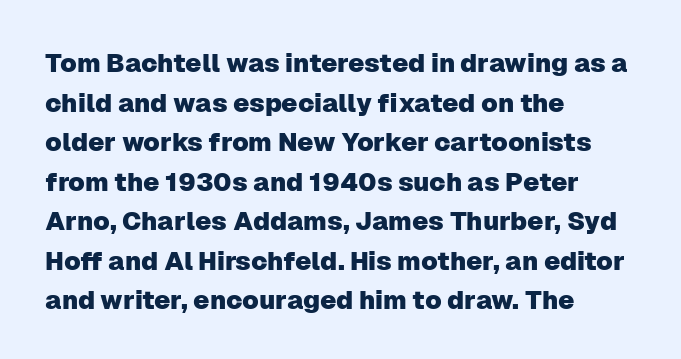
Interline gaps are of average width in this sample. The type sits square on the baseline with zero lean. Just letters on the line, the space beneath them empty. Students, note that the glyphs here touch the page at normal intervals. The rendering anchors every line to the left-hand side.
